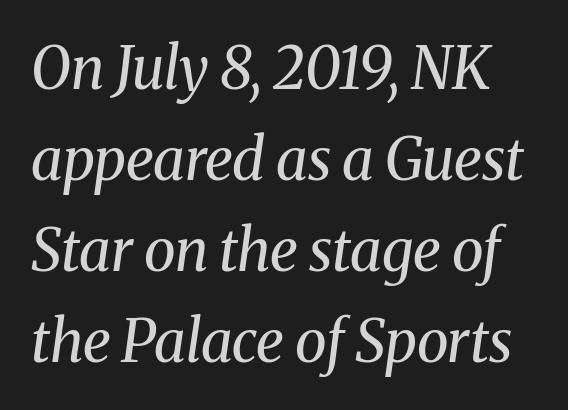
Q: Is the text bold? A: No.
Q: Is the text italic (slanted)? A: Yes, it leans right by about 8 degrees.
Q: Is the typeface a serif or a sans-serif typeface? A: Serif.
Q: Is the text underlined? A: No.
Q: Is the spacing between letters normal or unusually wide? A: Normal.
Q: Is the spacing between lines tight, normal or loose? A: Normal.
Q: Width (condensed, normal, or wide)? A: Normal.
Q: Stroke contrast? A: Medium.
Q: x-height? A: Medium.
Q: Monospaced? A: No.
